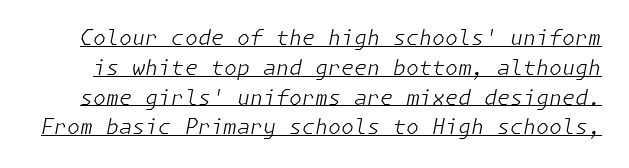
Notice how descenders clear the ascenders below comfortably — that's standard leading. A typographer would call this underscored text. Caption: face not bold, strokes unweighted. Standard letterfit; no display-style spreading of the glyphs. Style check: oblique.
